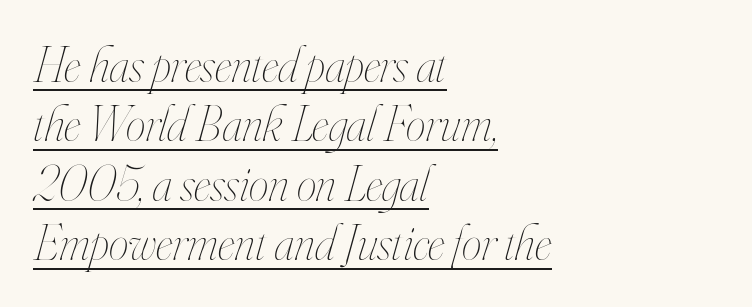
{"italic": "yes", "lean": "right", "slant_degrees": 16, "bold": "no", "weight": "thin", "width": "condensed", "stroke_contrast": "high", "x_height": "small", "monospaced": "no", "underline": "yes", "align": "left", "line_spacing_ratio": 1.19, "letter_spacing": "normal", "letter_spacing_em": 0.0, "glyph_px": 50}
